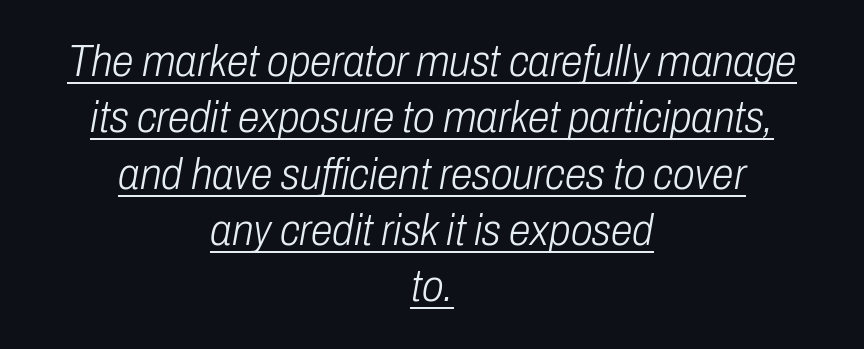
If you measured baseline to baseline, you'd find a middling distance. The gaps between neighbouring characters are ordinary and unremarkable. Would a proofreader flag this as italicized? Yes. This sample is center-justified, so both line endings float freely.
